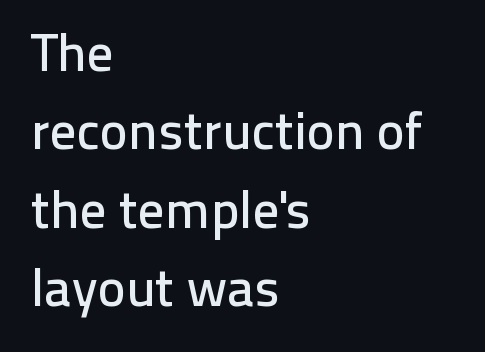
The image shows 53 px sans-serif type, upright; set left-aligned, normal line spacing (1.48x), normal letter spacing, not underlined; low stroke contrast and a medium x-height.
